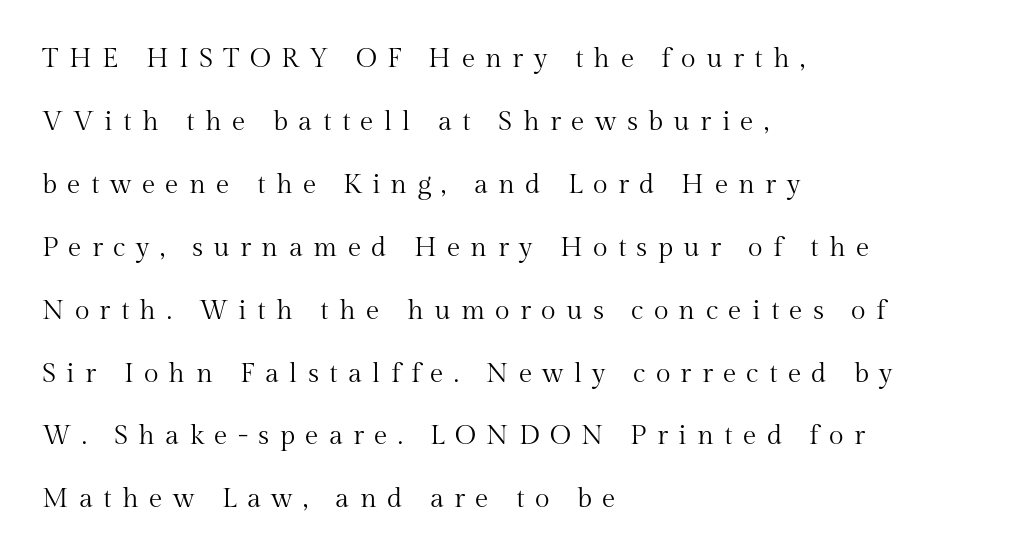
Q: Is the text bold? A: No.
Q: Is the text italic (slanted)? A: No, it is upright.
Q: Is the text underlined? A: No.
Q: How is the paragraph aligned? A: Left-aligned.
Q: Is the spacing between letters normal or unusually wide? A: Unusually wide.
Q: Is the spacing between lines tight, normal or loose? A: Loose.
